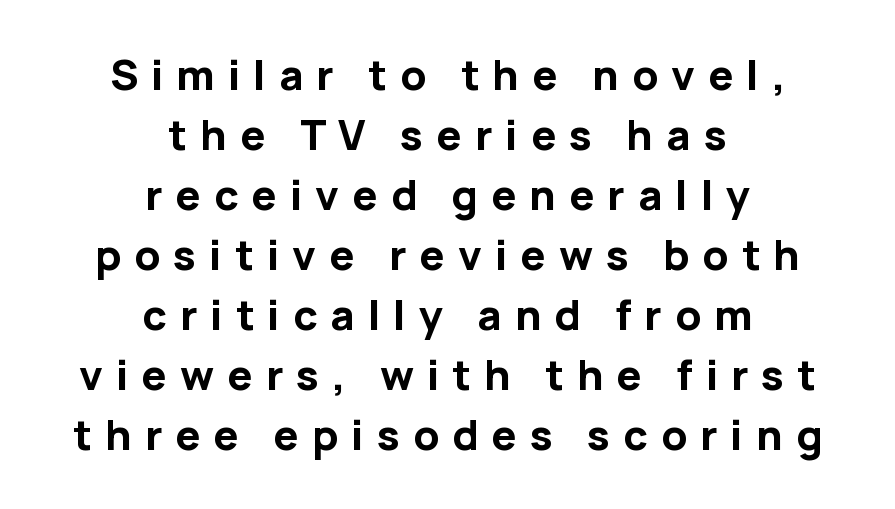
{"serif": "no", "italic": "no", "bold": "yes", "weight": "bold", "width": "normal", "stroke_contrast": "low", "x_height": "medium", "monospaced": "no", "underline": "no", "align": "center", "line_spacing": "normal", "line_spacing_ratio": 1.43, "letter_spacing": "wide", "letter_spacing_em": 0.31, "glyph_px": 42}
